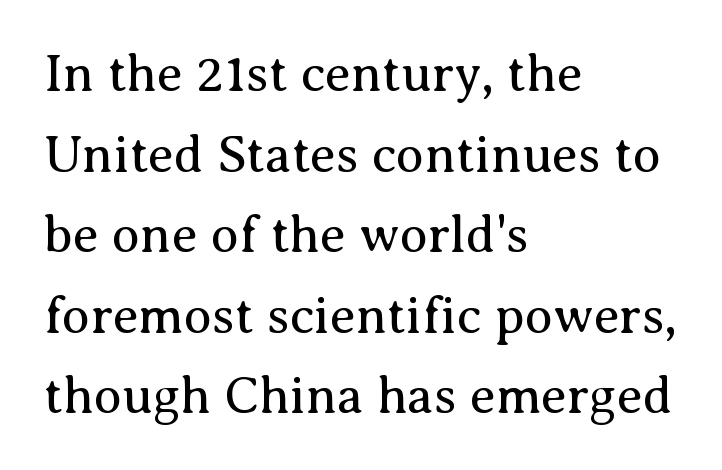
Q: Is the text bold? A: No.
Q: Is the text italic (slanted)? A: No, it is upright.
Q: Is the typeface a serif or a sans-serif typeface? A: Serif.
Q: Is the text underlined? A: No.
Q: How is the paragraph aligned? A: Left-aligned.
Q: Is the spacing between letters normal or unusually wide? A: Normal.
Q: Is the spacing between lines tight, normal or loose? A: Normal.
Q: Width (condensed, normal, or wide)? A: Normal.
Q: Stroke contrast? A: Medium.
Q: x-height? A: Medium.
Q: Monospaced? A: No.
